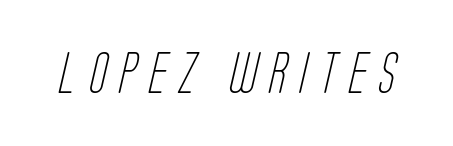
{"serif": "no", "bold": "no", "weight": "light", "width": "condensed", "stroke_contrast": "low", "x_height": "large", "monospaced": "no", "underline": "no", "letter_spacing": "wide", "letter_spacing_em": 0.3, "glyph_px": 41}
